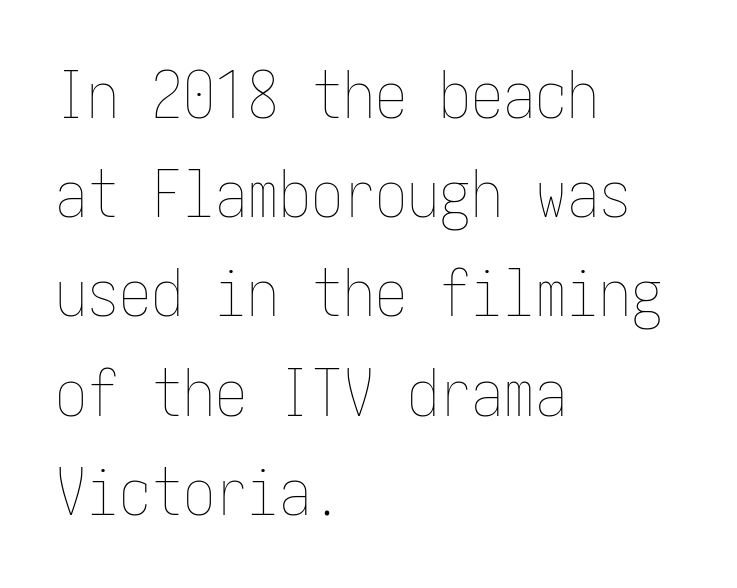
Q: Is the text bold? A: No.
Q: Is the text italic (slanted)? A: No, it is upright.
Q: Is the text underlined? A: No.
Q: How is the paragraph aligned? A: Left-aligned.
Q: Is the spacing between letters normal or unusually wide? A: Normal.
Q: Is the spacing between lines tight, normal or loose? A: Normal.
Q: Width (condensed, normal, or wide)? A: Condensed.
Q: Stroke contrast? A: Low.
Q: x-height? A: Medium.
